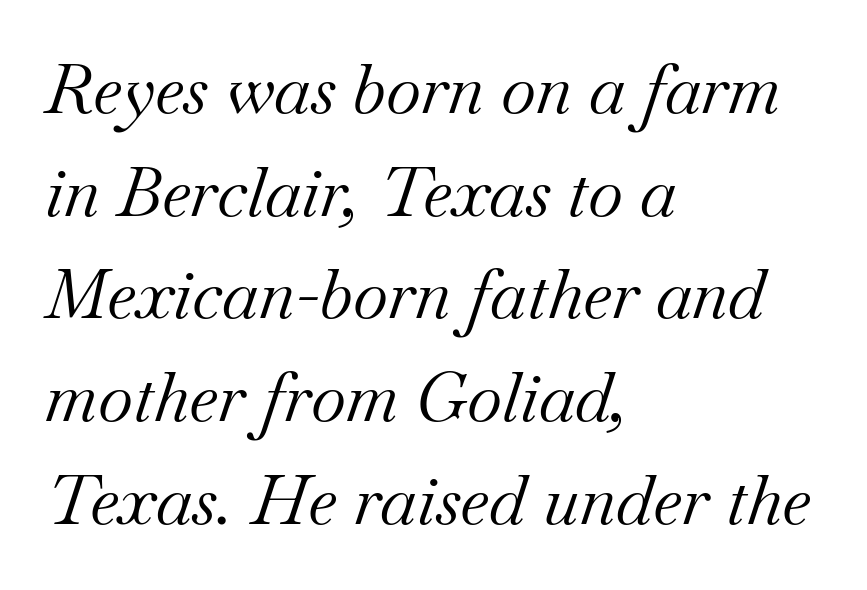
Looks like regular typesetting: each glyph gets only the width it needs. Leading: standard. Line starts are locked; line ends wander. This rendering leaves character spacing at its baseline value.
